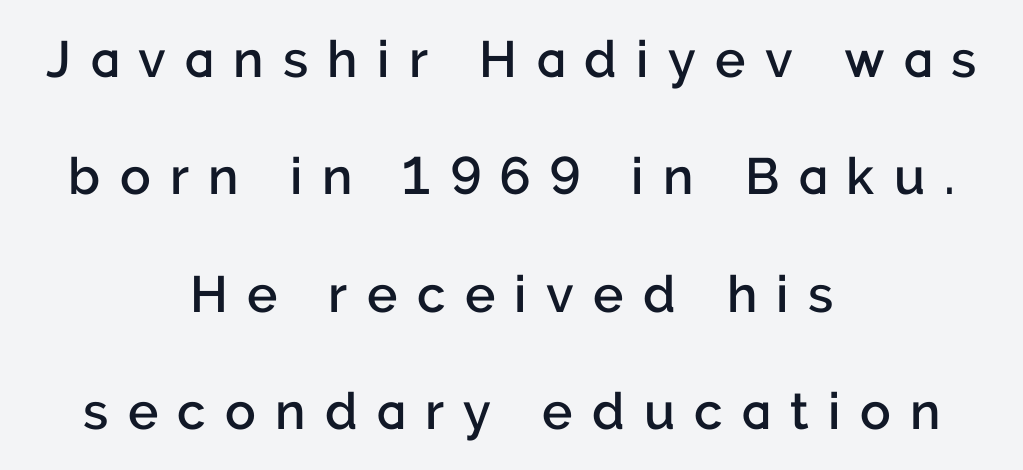
The image shows 51 px semibold sans-serif type, upright; set centered, loose line spacing (2.3x), unusually wide letter spacing (+0.38 em), not underlined; low stroke contrast and a medium x-height.
